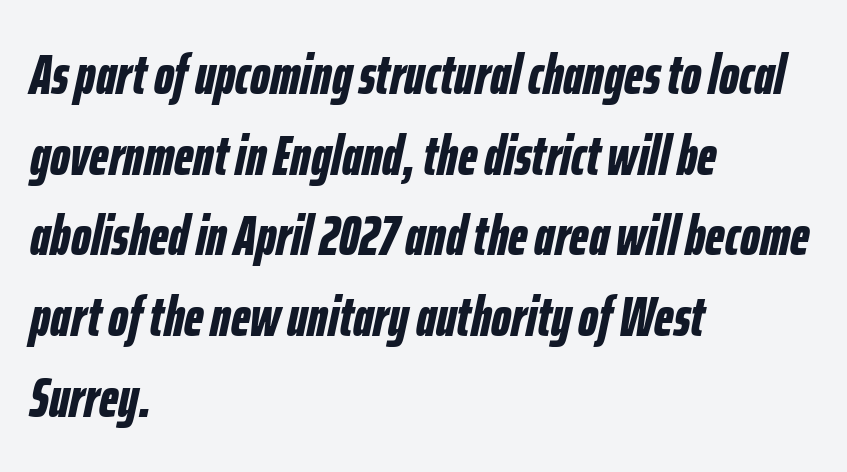
{"italic": "yes", "lean": "right", "slant_degrees": 12, "bold": "yes", "weight": "bold", "width": "condensed", "stroke_contrast": "low", "x_height": "medium", "monospaced": "no", "underline": "no", "align": "left", "line_spacing": "normal", "line_spacing_ratio": 1.44, "letter_spacing": "normal", "letter_spacing_em": 0.0, "glyph_px": 56}
